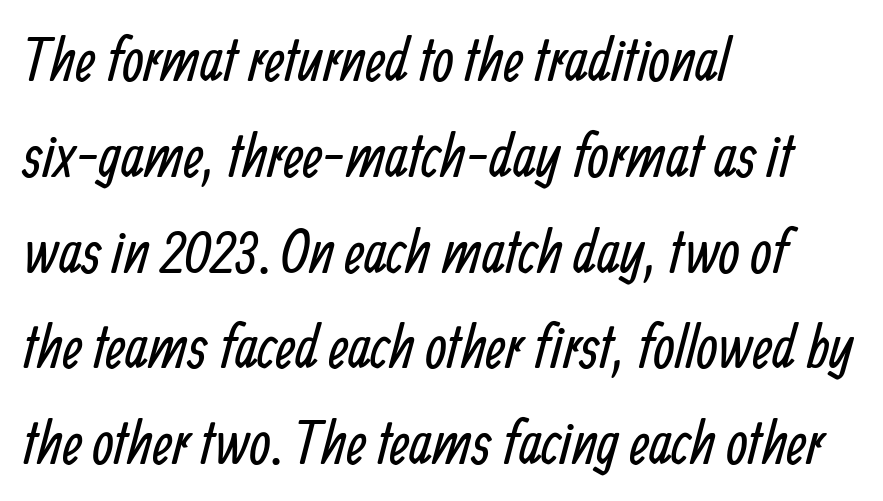
{"serif": "no", "bold": "no", "weight": "regular", "width": "condensed", "stroke_contrast": "low", "x_height": "medium", "monospaced": "no", "underline": "no", "align": "left", "line_spacing": "normal", "line_spacing_ratio": 1.57, "letter_spacing": "normal", "letter_spacing_em": 0.0, "glyph_px": 61}
